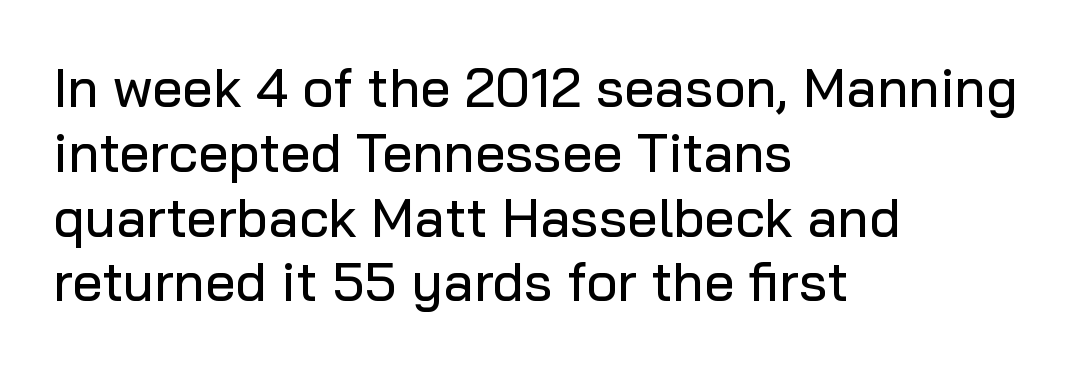
Q: Is the text italic (slanted)? A: No, it is upright.
Q: Is the typeface a serif or a sans-serif typeface? A: Sans-serif.
Q: Is the text underlined? A: No.
Q: How is the paragraph aligned? A: Left-aligned.
Q: Is the spacing between letters normal or unusually wide? A: Normal.
Q: Width (condensed, normal, or wide)? A: Normal.
Q: Stroke contrast? A: Low.
Q: x-height? A: Medium.
Q: Monospaced? A: No.
